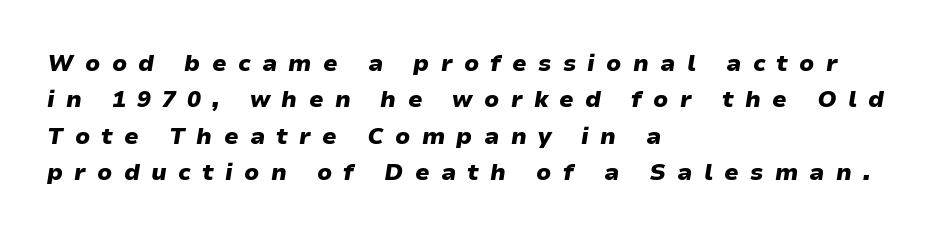
Q: Is the text bold? A: Yes.
Q: Is the text italic (slanted)? A: Yes, it leans right by about 9 degrees.
Q: Is the text underlined? A: No.
Q: How is the paragraph aligned? A: Left-aligned.
Q: Is the spacing between letters normal or unusually wide? A: Unusually wide.
Q: Is the spacing between lines tight, normal or loose? A: Normal.
